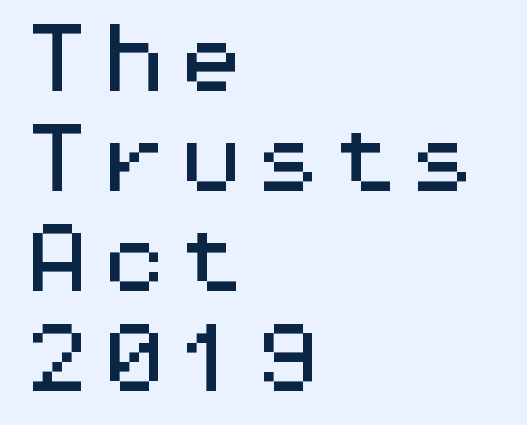
Q: Is the text italic (slanted)? A: No, it is upright.
Q: Is the typeface a serif or a sans-serif typeface? A: Sans-serif.
Q: Is the text underlined? A: No.
Q: How is the paragraph aligned? A: Left-aligned.
Q: Is the spacing between letters normal or unusually wide? A: Normal.
Q: Is the spacing between lines tight, normal or loose? A: Normal.
Q: Width (condensed, normal, or wide)? A: Wide.
Q: Stroke contrast? A: Medium.
Q: x-height? A: Medium.
Q: Monospaced? A: Yes.
